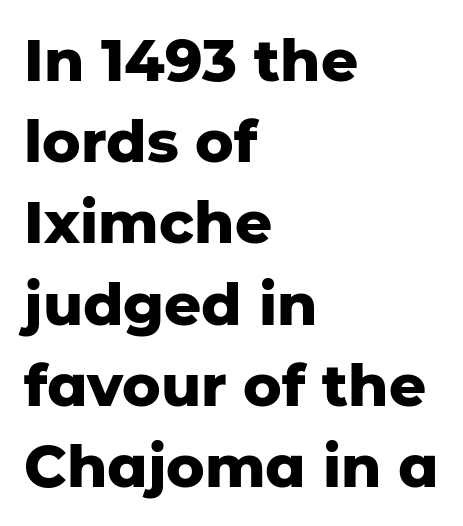
{"serif": "no", "italic": "no", "bold": "yes", "weight": "heavy", "width": "normal", "stroke_contrast": "low", "x_height": "medium", "monospaced": "no", "underline": "no", "align": "left", "line_spacing": "normal", "line_spacing_ratio": 1.4, "letter_spacing": "normal", "letter_spacing_em": 0.0, "glyph_px": 58}
